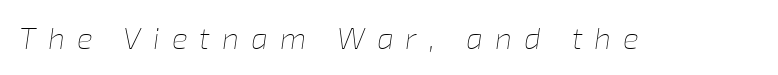
Q: Is the text bold? A: No.
Q: Is the text italic (slanted)? A: Yes, it leans right by about 8 degrees.
Q: Is the text underlined? A: No.
Q: Is the spacing between letters normal or unusually wide? A: Unusually wide.
Q: Width (condensed, normal, or wide)? A: Normal.
Q: Stroke contrast? A: Low.
Q: x-height? A: Medium.
Q: Monospaced? A: No.
